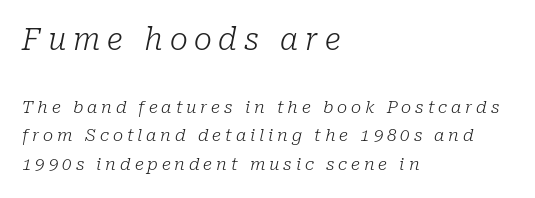
Q: Is the text bold? A: No.
Q: Is the text italic (slanted)? A: Yes, it leans right by about 10 degrees.
Q: Is the typeface a serif or a sans-serif typeface? A: Serif.
Q: Is the text underlined? A: No.
Q: How is the paragraph aligned? A: Left-aligned.
Q: Is the spacing between letters normal or unusually wide? A: Unusually wide.
Q: Is the spacing between lines tight, normal or loose? A: Normal.
Q: Which block of text is set in a larger size, the first (top) or the second (bottom)? A: The first (top) one.
Q: Width (condensed, normal, or wide)? A: Normal.
Q: Stroke contrast? A: Low.
Q: x-height? A: Medium.
Q: Monospaced? A: No.
